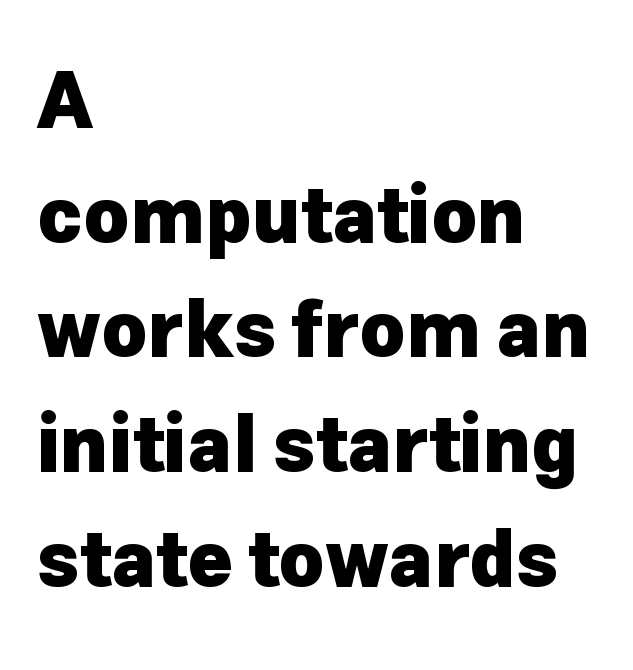
The image shows 77 px heavy sans-serif type, upright; set left-aligned, normal line spacing (1.49x), normal letter spacing, not underlined; low stroke contrast and a medium x-height.
